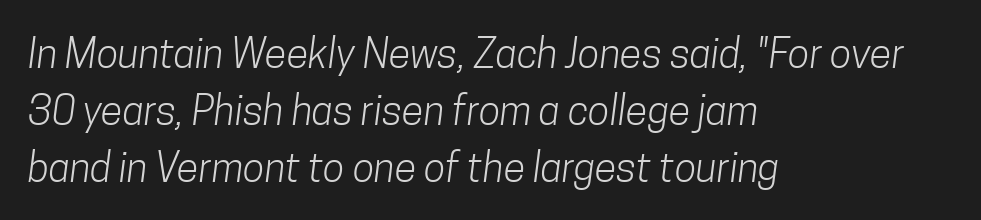
Q: Is the text bold? A: No.
Q: Is the typeface a serif or a sans-serif typeface? A: Sans-serif.
Q: Is the text underlined? A: No.
Q: How is the paragraph aligned? A: Left-aligned.
Q: Is the spacing between letters normal or unusually wide? A: Normal.
Q: Is the spacing between lines tight, normal or loose? A: Normal.
Q: Width (condensed, normal, or wide)? A: Condensed.
Q: Stroke contrast? A: Low.
Q: x-height? A: Medium.
Q: Monospaced? A: No.
